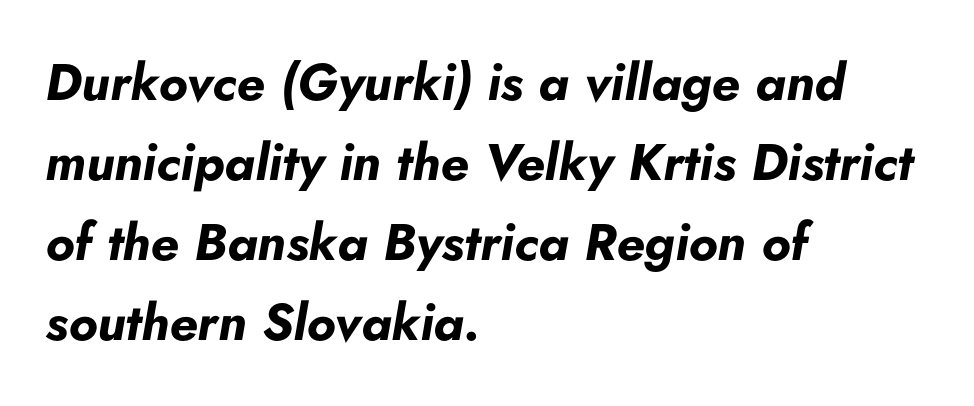
{"italic": "yes", "lean": "right", "slant_degrees": 5, "bold": "yes", "weight": "bold", "width": "normal", "stroke_contrast": "low", "x_height": "small", "monospaced": "no", "underline": "no", "align": "left", "line_spacing": "normal", "line_spacing_ratio": 1.57, "letter_spacing": "normal", "letter_spacing_em": 0.0, "glyph_px": 51}
